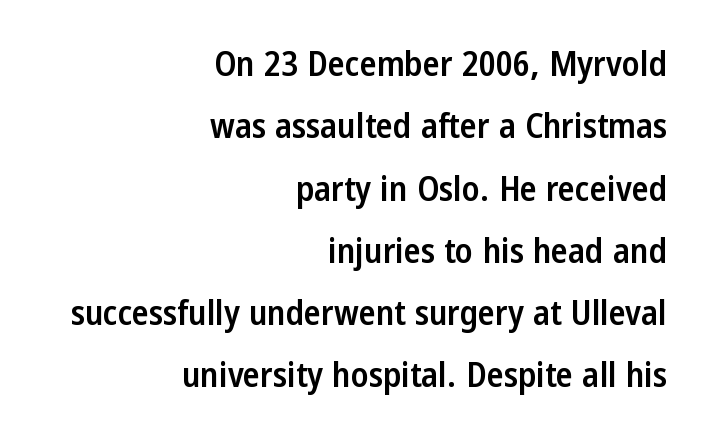
The image shows 35 px semibold, condensed sans-serif type, upright; set right-aligned, line spacing 1.78x, normal letter spacing, not underlined; low stroke contrast and a medium x-height.
